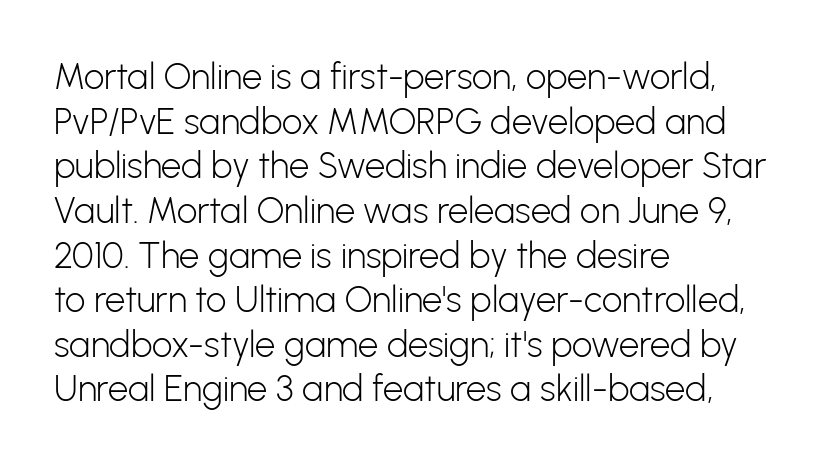
The image shows 36 px light sans-serif type, upright; set left-aligned, line spacing 1.24x, normal letter spacing, not underlined; low stroke contrast and a medium x-height.
